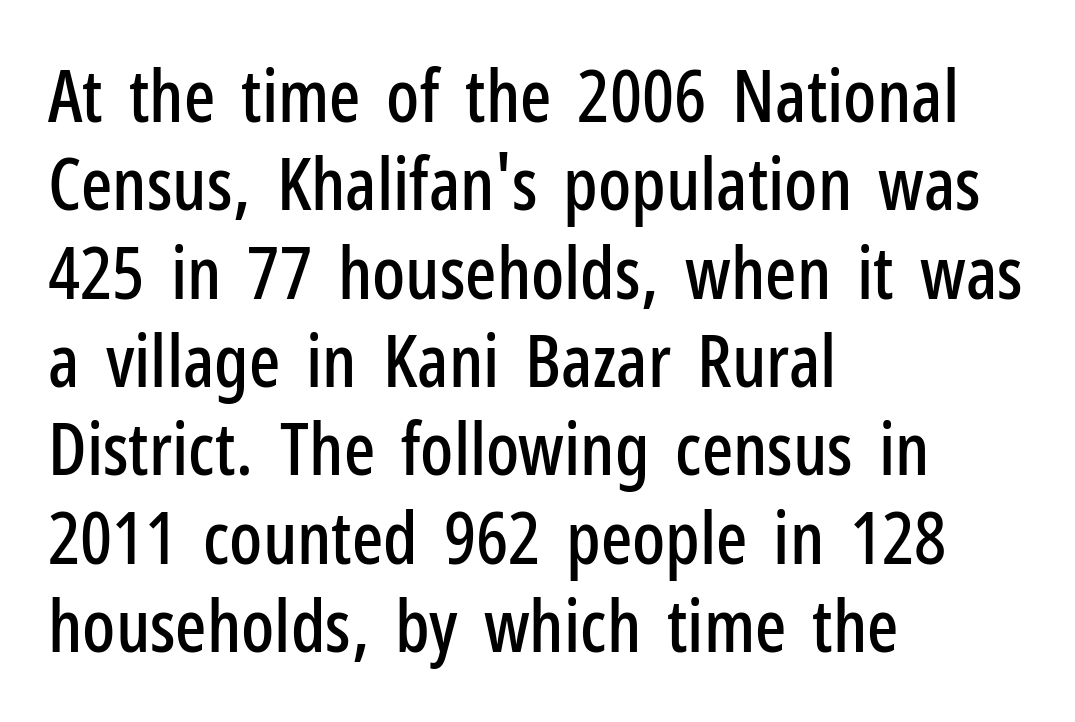
Nothing sits at the stroke ends, so this counts as sans-serif. Every stem runs plumb, perpendicular to the baseline. Each word holds together tightly as a unit, with standard inter-letter gaps. The space directly below the letters is spotless. One-word summary of the alignment: left.
